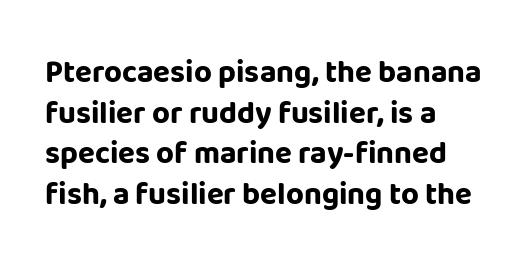
Q: Is the text bold? A: Yes.
Q: Is the text italic (slanted)? A: No, it is upright.
Q: Is the typeface a serif or a sans-serif typeface? A: Sans-serif.
Q: Is the text underlined? A: No.
Q: How is the paragraph aligned? A: Left-aligned.
Q: Is the spacing between letters normal or unusually wide? A: Normal.
Q: Is the spacing between lines tight, normal or loose? A: Normal.
Q: Width (condensed, normal, or wide)? A: Normal.
Q: Stroke contrast? A: Low.
Q: x-height? A: Large.
Q: Monospaced? A: No.
